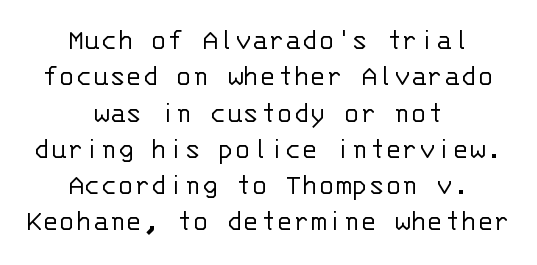
{"serif": "no", "italic": "no", "bold": "no", "weight": "light", "width": "normal", "stroke_contrast": "low", "x_height": "large", "monospaced": "yes", "underline": "no", "align": "center", "line_spacing_ratio": 1.17, "letter_spacing": "normal", "letter_spacing_em": 0.0, "glyph_px": 31}
